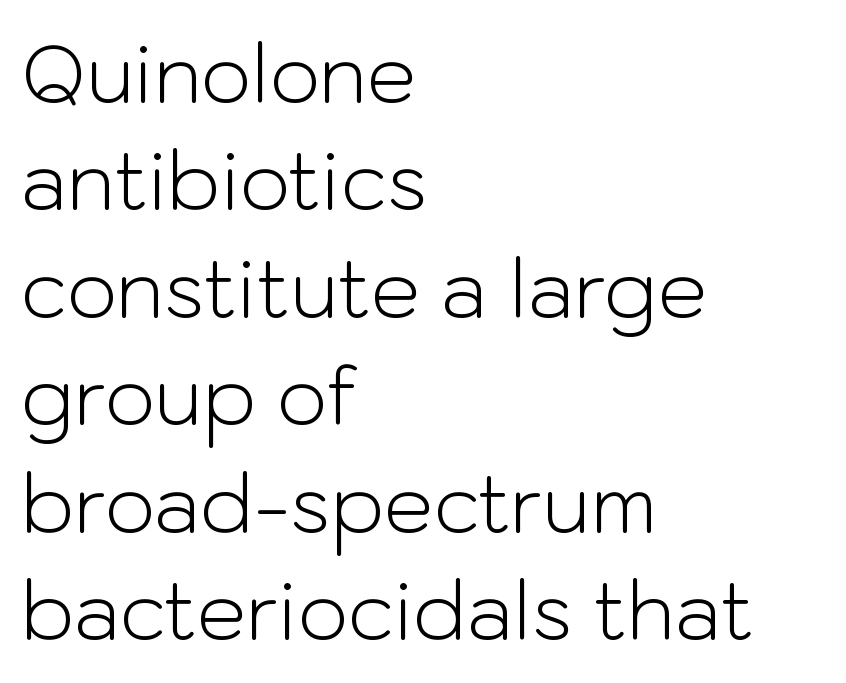
{"serif": "no", "italic": "no", "bold": "no", "weight": "light", "width": "normal", "stroke_contrast": "low", "x_height": "medium", "monospaced": "no", "underline": "no", "align": "left", "line_spacing": "normal", "line_spacing_ratio": 1.36, "letter_spacing": "normal", "letter_spacing_em": 0.0, "glyph_px": 79}
